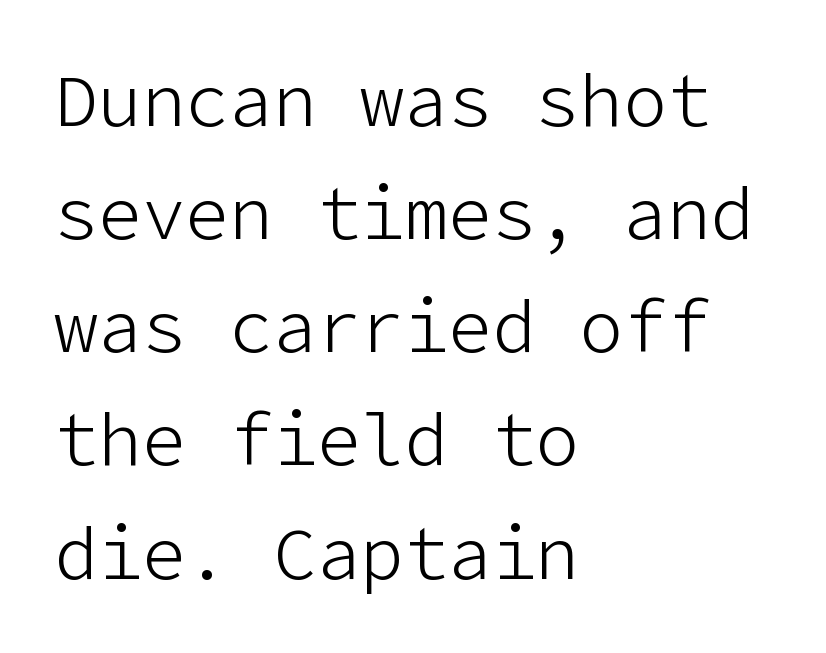
The type family on display is of the sans-serif kind. Casual observation: everything's shoved over to the left. Ink coverage per letter is moderate at most. One glance says typical: line gaps are just what's usual. A roman cut, with each character standing at attention.
